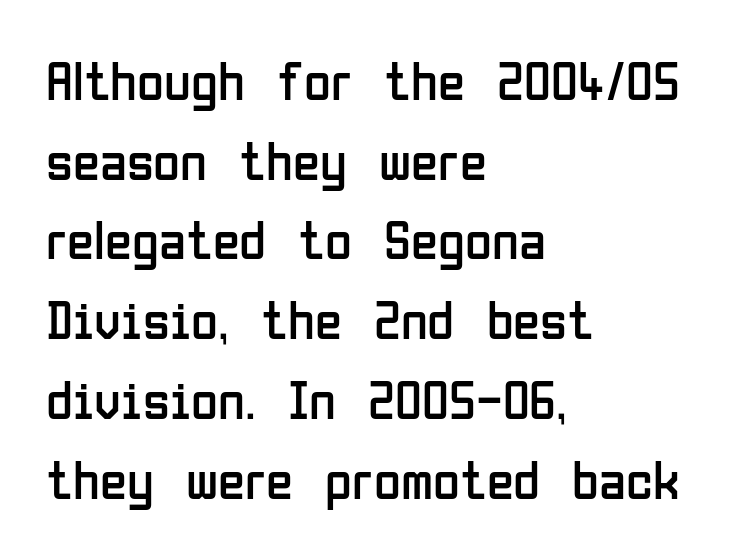
Horizontally, the lines are justified to the leading edge only. Short note: letters normally spaced. Think of a printed novel: that variable character pitch is what you see here. The space beneath each line is pristine and unruled.
